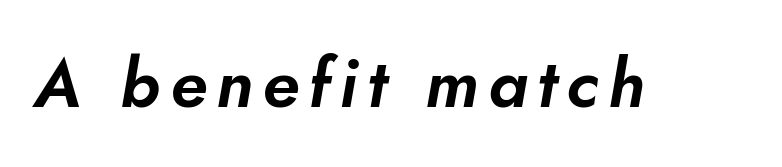
An italicized treatment has been applied to the whole sample. Honestly, there is no underline to notice here at all. The rendering uses natural spacing where letterforms have individual widths.
